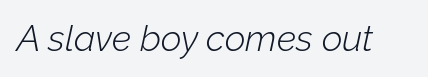
{"italic": "yes", "lean": "right", "slant_degrees": 12, "bold": "no", "weight": "light", "width": "normal", "stroke_contrast": "low", "x_height": "medium", "monospaced": "no", "underline": "no", "letter_spacing": "normal", "letter_spacing_em": 0.0, "glyph_px": 36}
